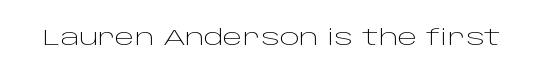
The passage shown is not underscored anywhere. The font's upright variant was chosen for this text. Stems here are at most as thick as an everyday book face. Observe the ordinary spacing: letters are neighbours, not strangers.
